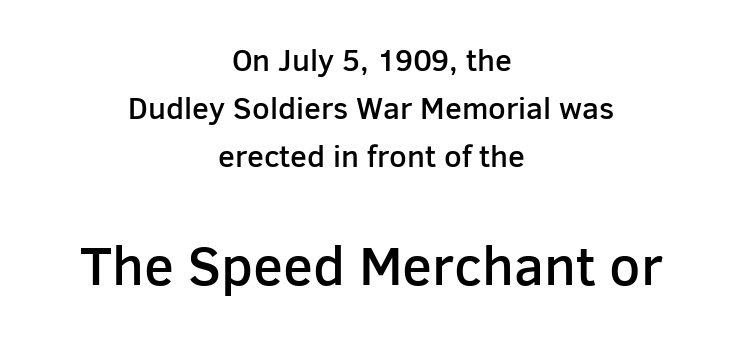
Q: Is the text bold? A: Semi-bold.
Q: Is the text italic (slanted)? A: No, it is upright.
Q: Is the typeface a serif or a sans-serif typeface? A: Sans-serif.
Q: Is the text underlined? A: No.
Q: How is the paragraph aligned? A: Centered.
Q: Is the spacing between letters normal or unusually wide? A: Normal.
Q: Is the spacing between lines tight, normal or loose? A: Normal.
Q: Which block of text is set in a larger size, the first (top) or the second (bottom)? A: The second (bottom) one.
Q: Width (condensed, normal, or wide)? A: Normal.
Q: Stroke contrast? A: Low.
Q: x-height? A: Medium.
Q: Monospaced? A: No.
